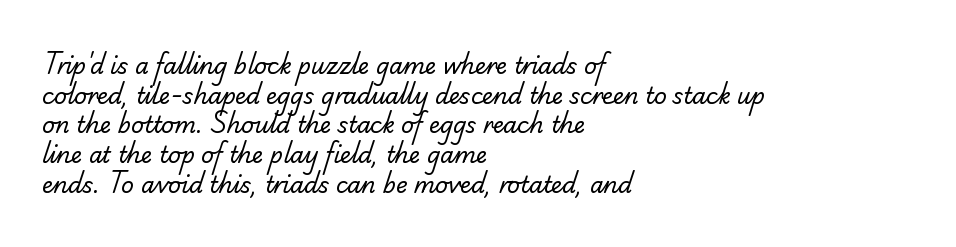
Decoration check: the copy has no underline. No letter is thick-stroked: the sample isn't bold. What's the leading like? Ordinary, nothing unusual. The ragged edge is on the right, which tells us the setting is flush left. Compared with typical body copy, the letter spacing here is the same.
